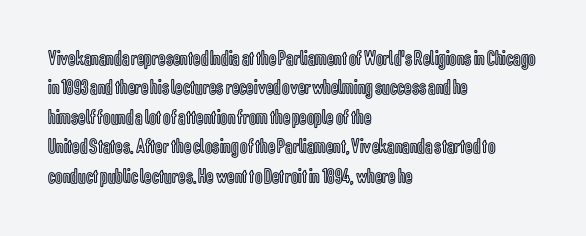
If you drew a ruler down the left edge, every line would touch it. The foot of each line stays bare and open. What's the leading like? Ordinary, nothing unusual. The axis of the letterforms is exactly vertical. Observe the ordinary spacing: letters are neighbours, not strangers.
